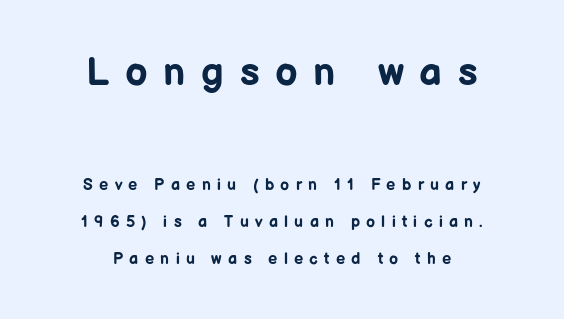
The image shows 40 px bold sans-serif type, upright; set centered, loose line spacing (2.34x), unusually wide letter spacing (+0.39 em), not underlined; the first (top) block is 2.5x larger; low stroke contrast and a medium x-height.
